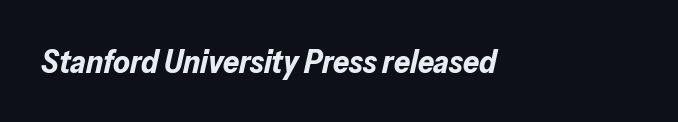
The glyphs have the mass of a bold cut. What stands out about the letter spacing? Nothing — it is the standard amount. Slanted lettering throughout. The specimen omits any rule beneath the text block's lines. Character widths vary here, with narrow letters taking less room than wide ones.
